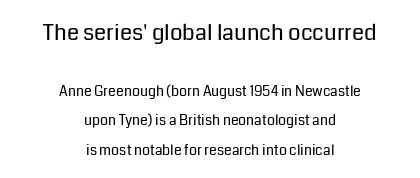
{"italic": "no", "bold": "no", "underline": "no", "align": "center", "line_spacing": "loose", "line_spacing_ratio": 2.1, "letter_spacing": "normal", "letter_spacing_em": 0.0, "larger_block": "first", "size_ratio": 1.57, "glyph_px": 22}
